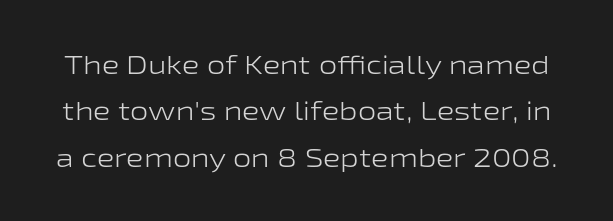
{"italic": "no", "bold": "no", "underline": "no", "line_spacing_ratio": 1.78, "letter_spacing": "normal", "letter_spacing_em": 0.0, "glyph_px": 26}
